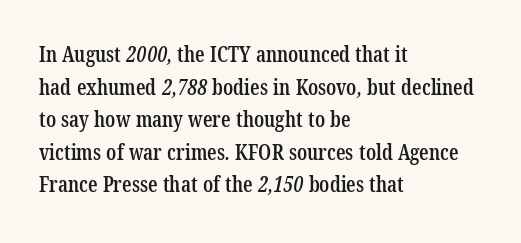
Q: Is the text bold? A: Semi-bold.
Q: Is the text underlined? A: No.
Q: How is the paragraph aligned? A: Left-aligned.
Q: Is the spacing between letters normal or unusually wide? A: Normal.
Q: Is the spacing between lines tight, normal or loose? A: Normal.
